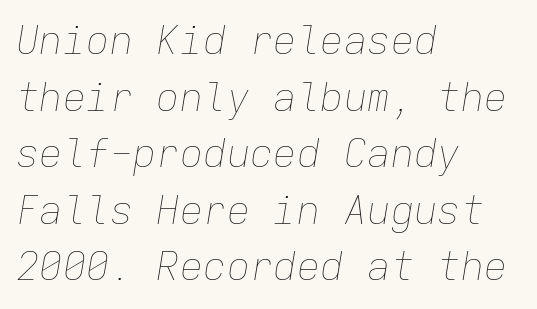
Beneath every word, the page is bare. No extra ink here — the face is not bold. Students, note that the glyphs here touch the page at normal intervals. These lines sit exactly where default settings would place them.
